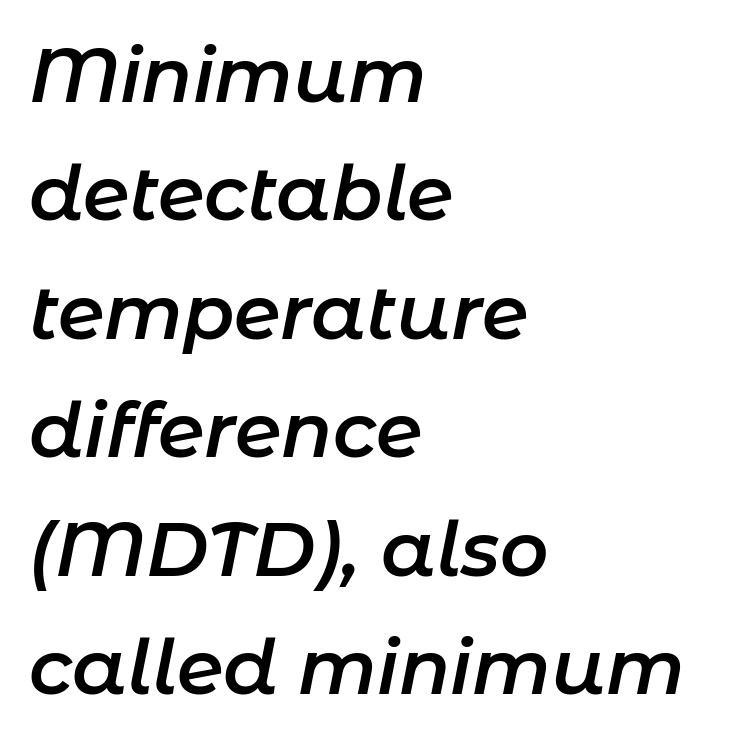
{"italic": "yes", "lean": "right", "slant_degrees": 11, "bold": "semi", "weight": "semibold", "width": "normal", "stroke_contrast": "low", "x_height": "medium", "monospaced": "no", "underline": "no", "align": "left", "line_spacing": "normal", "line_spacing_ratio": 1.58, "letter_spacing": "normal", "letter_spacing_em": 0.0, "glyph_px": 75}
